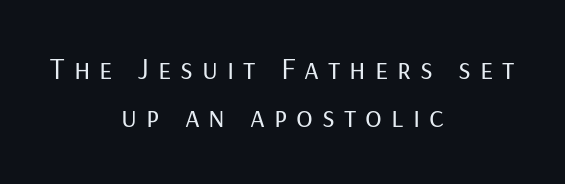
Q: Is the text bold? A: No.
Q: Is the text italic (slanted)? A: No, it is upright.
Q: Is the typeface a serif or a sans-serif typeface? A: Sans-serif.
Q: Is the text underlined? A: No.
Q: How is the paragraph aligned? A: Centered.
Q: Is the spacing between letters normal or unusually wide? A: Unusually wide.
Q: Is the spacing between lines tight, normal or loose? A: Normal.
Q: Width (condensed, normal, or wide)? A: Normal.
Q: Stroke contrast? A: Low.
Q: x-height? A: Medium.
Q: Monospaced? A: No.
